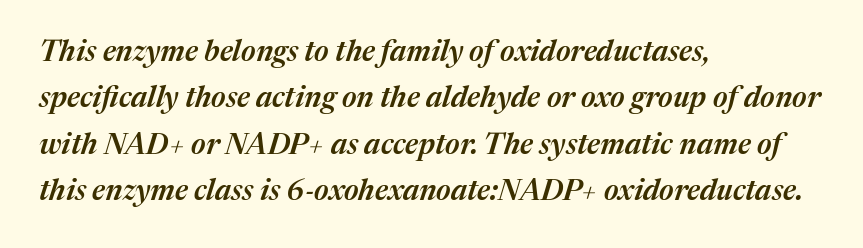
{"italic": "yes", "lean": "right", "slant_degrees": 17, "bold": "semi", "weight": "semibold", "width": "normal", "stroke_contrast": "medium", "x_height": "medium", "monospaced": "no", "underline": "no", "align": "left", "line_spacing": "normal", "line_spacing_ratio": 1.6, "letter_spacing": "normal", "letter_spacing_em": 0.0, "glyph_px": 29}
